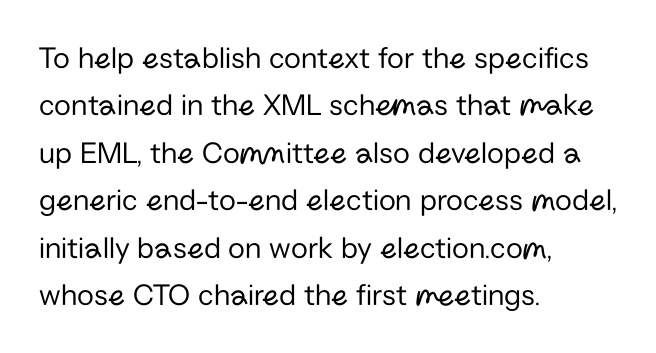
{"serif": "no", "italic": "no", "bold": "no", "weight": "regular", "width": "normal", "stroke_contrast": "low", "x_height": "medium", "monospaced": "no", "underline": "no", "align": "left", "line_spacing": "normal", "line_spacing_ratio": 1.53, "letter_spacing": "normal", "letter_spacing_em": 0.0, "glyph_px": 31}
